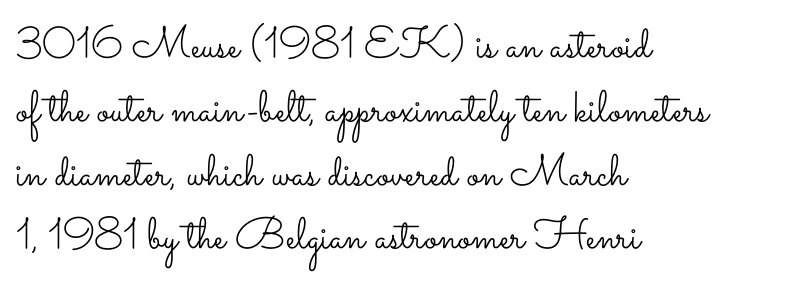
Anything drawn beneath the words? Only blank space. Stroke mass is kept to a normal reading level or below. How would I describe the line gaps? Plain and ordinary. Horizontal alignment here is leftward, the default for most running prose. Words appear dense and cohesive because spacing is normal.
